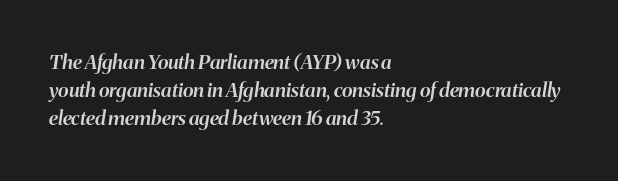
The ragged edge is on the right, which tells us the setting is flush left. Reading down the column, the eye jumps a familiar distance to each next line. Check the space under the baseline: it is left empty. Students, this is semibold: more ink than regular, less than bold. Quick note: italic.
